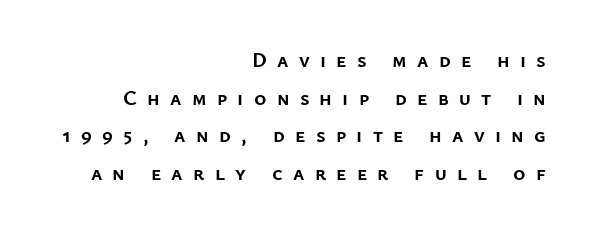
The image shows 21 px bold type, upright; set right-aligned, line spacing 1.79x, unusually wide letter spacing (+0.49 em), not underlined.
